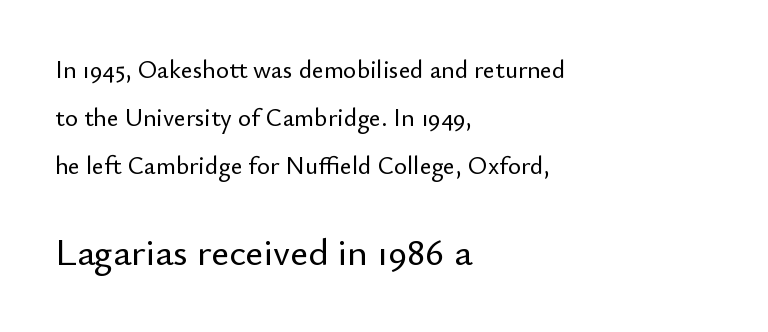
Q: Is the text italic (slanted)? A: No, it is upright.
Q: Is the typeface a serif or a sans-serif typeface? A: Sans-serif.
Q: Is the text underlined? A: No.
Q: How is the paragraph aligned? A: Left-aligned.
Q: Is the spacing between letters normal or unusually wide? A: Normal.
Q: Is the spacing between lines tight, normal or loose? A: Loose.
Q: Which block of text is set in a larger size, the first (top) or the second (bottom)? A: The second (bottom) one.
Q: Width (condensed, normal, or wide)? A: Normal.
Q: Stroke contrast? A: Low.
Q: x-height? A: Small.
Q: Monospaced? A: No.
